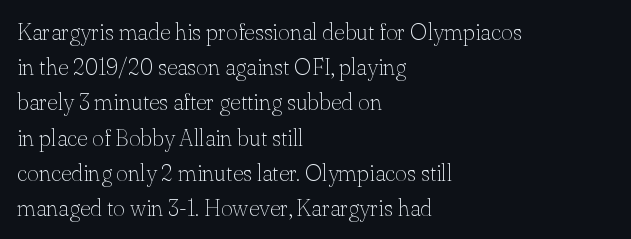
Q: Is the text bold? A: No.
Q: Is the text italic (slanted)? A: No, it is upright.
Q: Is the text underlined? A: No.
Q: How is the paragraph aligned? A: Left-aligned.
Q: Is the spacing between letters normal or unusually wide? A: Normal.
Q: Is the spacing between lines tight, normal or loose? A: Normal.
